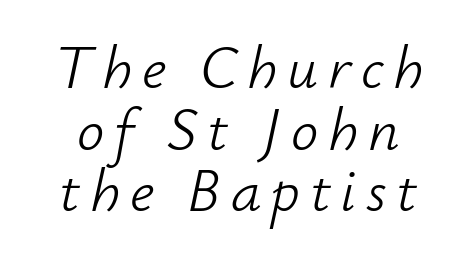
Stems and bowls with no extra thickness — not bold. The block of text is dense from top to bottom, with scant space between rows. Quick note: underline off. Proportional: the letters do not fall into vertical columns. You can tell it's italic because the verticals aren't actually vertical.
